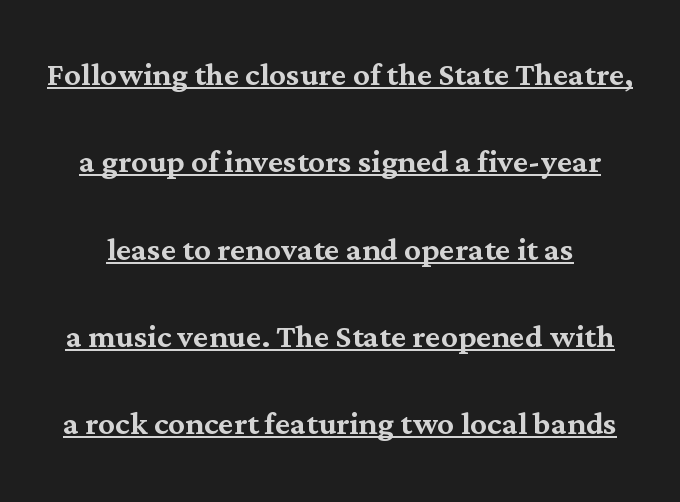
Q: Is the text italic (slanted)? A: No, it is upright.
Q: Is the typeface a serif or a sans-serif typeface? A: Serif.
Q: Is the text underlined? A: Yes.
Q: Is the spacing between letters normal or unusually wide? A: Normal.
Q: Is the spacing between lines tight, normal or loose? A: Loose.
Q: Width (condensed, normal, or wide)? A: Normal.
Q: Stroke contrast? A: Medium.
Q: x-height? A: Medium.
Q: Monospaced? A: No.
